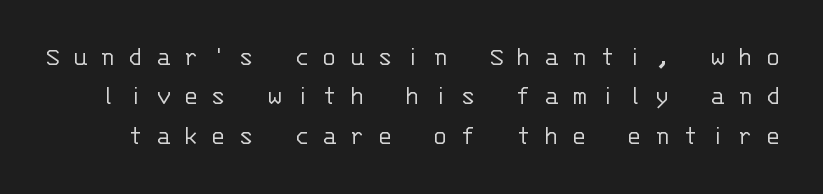
The image shows 28 px light sans-serif type, upright, monospaced; set normal line spacing (1.41x), unusually wide letter spacing (+0.45 em), not underlined; low stroke contrast and a large x-height.
